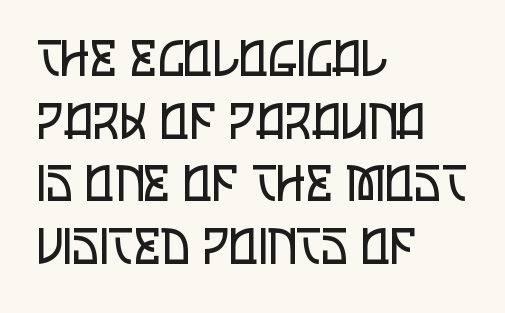
Serifs: no, the terminals of the letterforms are clean. Students, note that the glyphs here touch the page at normal intervals. One glance says typical: line gaps are just what's usual. Notice how the stems are strictly vertical — no italics here.
